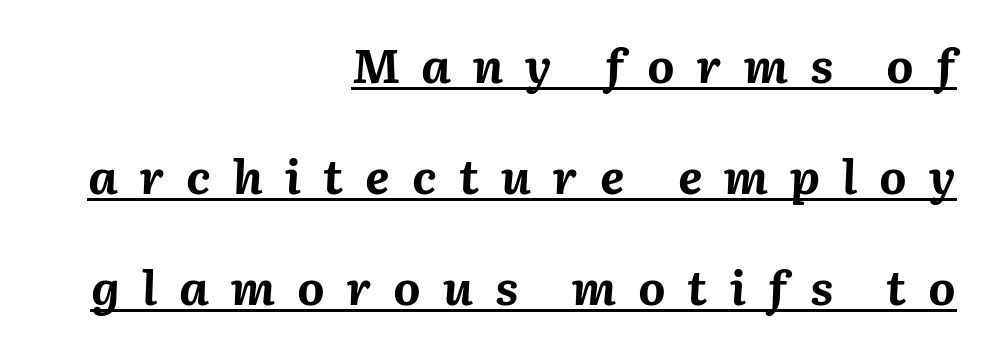
The image shows 47 px bold type, italic (leaning right); set right-aligned, loose line spacing (2.36x), unusually wide letter spacing (+0.47 em), underlined; medium stroke contrast and a medium x-height.
